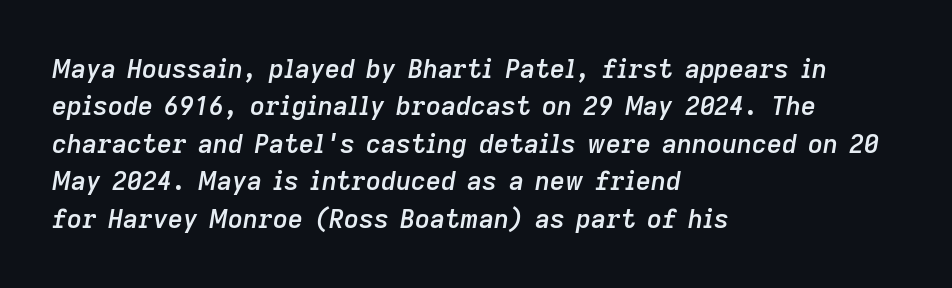
{"italic": "yes", "lean": "right", "slant_degrees": 9, "bold": "semi", "underline": "no", "align": "left", "line_spacing": "normal", "line_spacing_ratio": 1.44, "letter_spacing": "normal", "letter_spacing_em": 0.0, "glyph_px": 26}
